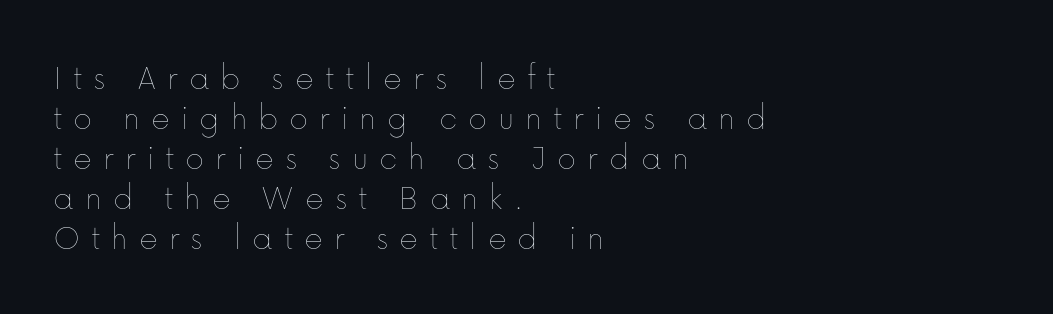
The image shows 36 px thin type, upright; set left-aligned, tight line spacing (1.11x), unusually wide letter spacing (+0.3 em), not underlined; low stroke contrast and a medium x-height.
